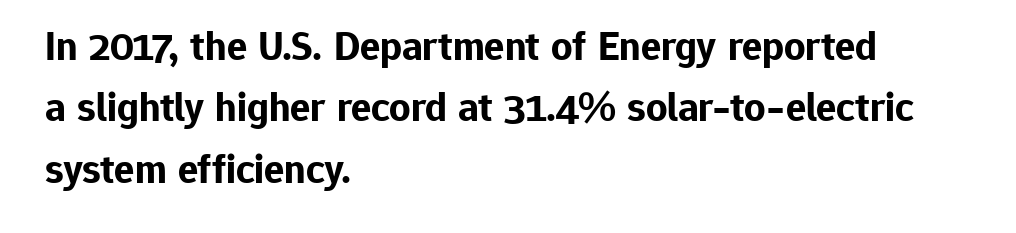
Clear beneath every line of the passage. The type is set solid horizontally, with unmodified tracking. The lines are quadded left. The lettering holds an erect, upright posture throughout. You could not count columns in this text — the font is proportionally spaced. Each new line begins a customary step beneath the previous one.
